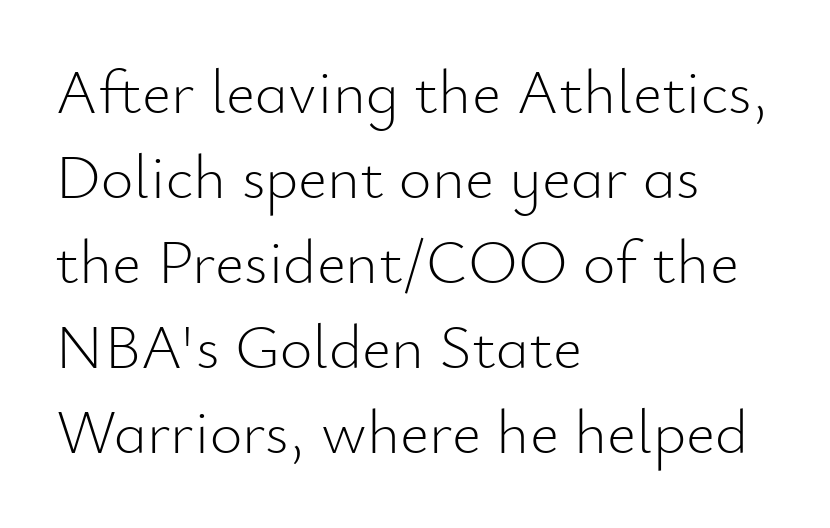
Q: Is the text bold? A: No.
Q: Is the text italic (slanted)? A: No, it is upright.
Q: Is the typeface a serif or a sans-serif typeface? A: Sans-serif.
Q: Is the text underlined? A: No.
Q: How is the paragraph aligned? A: Left-aligned.
Q: Is the spacing between letters normal or unusually wide? A: Normal.
Q: Is the spacing between lines tight, normal or loose? A: Normal.
Q: Width (condensed, normal, or wide)? A: Normal.
Q: Stroke contrast? A: Low.
Q: x-height? A: Small.
Q: Monospaced? A: No.
